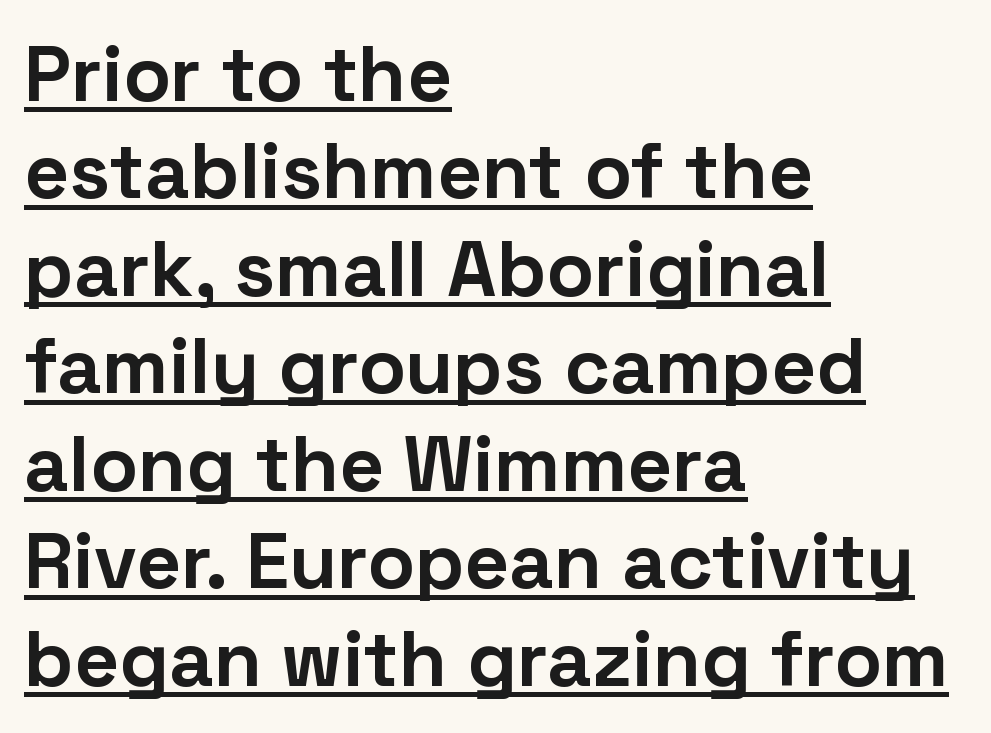
Every row of glyphs begins at an identical x-position on the left. Quick note: underline on. Weight: bold. Character widths vary here, with narrow letters taking less room than wide ones. The lettering holds an erect, upright posture throughout.
